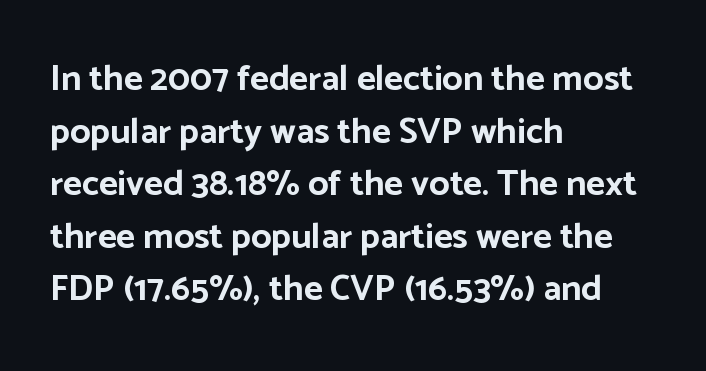
Q: Is the text bold? A: Yes.
Q: Is the text italic (slanted)? A: No, it is upright.
Q: Is the typeface a serif or a sans-serif typeface? A: Sans-serif.
Q: Is the text underlined? A: No.
Q: How is the paragraph aligned? A: Left-aligned.
Q: Is the spacing between letters normal or unusually wide? A: Normal.
Q: Is the spacing between lines tight, normal or loose? A: Normal.
Q: Width (condensed, normal, or wide)? A: Normal.
Q: Stroke contrast? A: Low.
Q: x-height? A: Medium.
Q: Monospaced? A: No.
